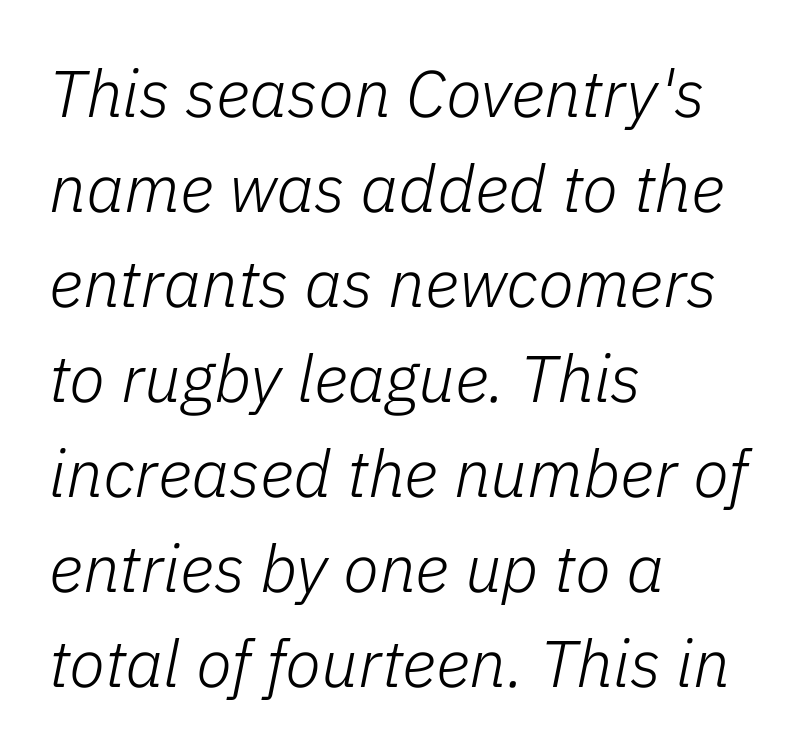
The image shows 66 px light type, italic (leaning right); set left-aligned, normal line spacing (1.44x), normal letter spacing, not underlined; low stroke contrast and a medium x-height.
